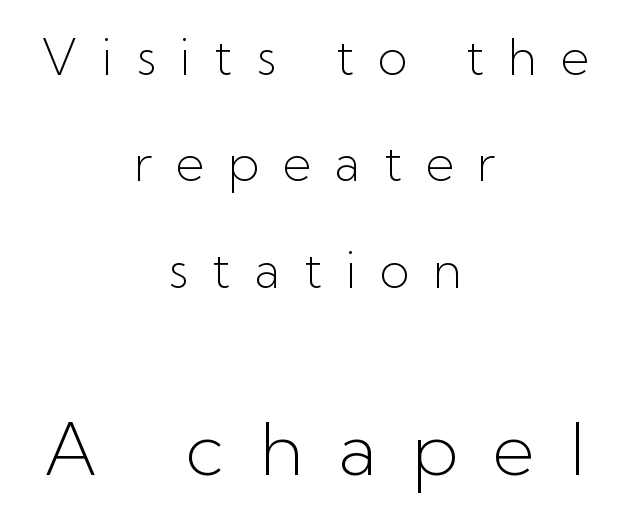
The image shows 73 px light sans-serif type, upright; set centered, loose line spacing (2.17x), unusually wide letter spacing (+0.48 em), not underlined; the second (bottom) block is 1.49x larger; low stroke contrast and a medium x-height.
